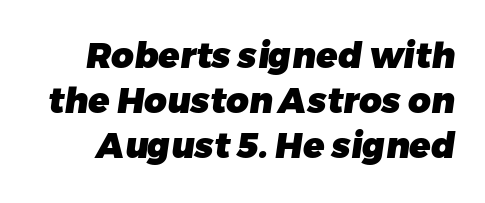
{"serif": "no", "bold": "yes", "weight": "heavy", "width": "normal", "stroke_contrast": "low", "x_height": "medium", "monospaced": "no", "underline": "no", "line_spacing": "normal", "line_spacing_ratio": 1.28, "letter_spacing": "normal", "letter_spacing_em": 0.0, "glyph_px": 35}
